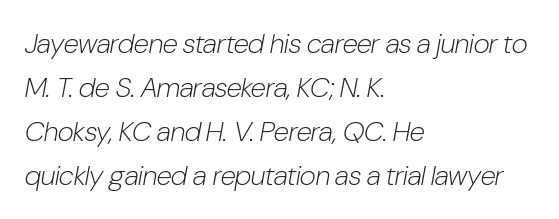
The image shows 28 px light, condensed type, italic (leaning right); set left-aligned, normal line spacing (1.57x), normal letter spacing, not underlined; low stroke contrast and a medium x-height.
